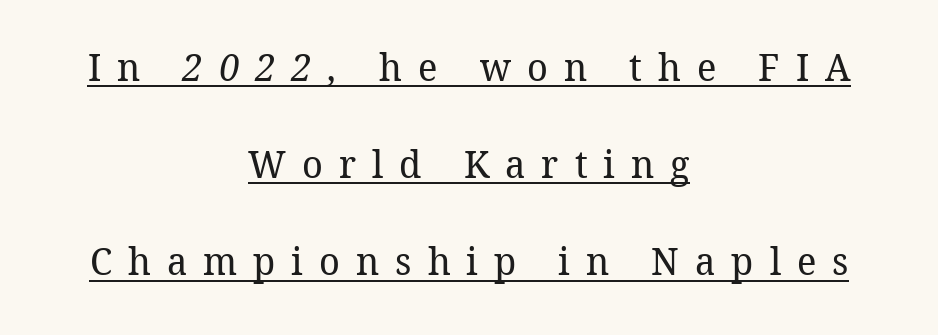
The image shows 39 px regular-weight serif type; set centered, loose line spacing (2.49x), unusually wide letter spacing (+0.41 em), underlined; low stroke contrast and a medium x-height.
